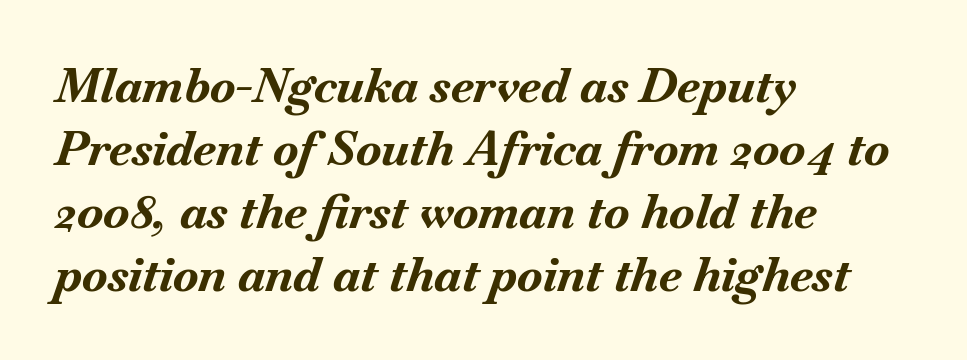
{"italic": "yes", "lean": "right", "slant_degrees": 18, "bold": "yes", "weight": "bold", "width": "normal", "stroke_contrast": "medium", "x_height": "small", "monospaced": "no", "underline": "no", "align": "left", "line_spacing": "normal", "line_spacing_ratio": 1.34, "letter_spacing": "normal", "letter_spacing_em": 0.0, "glyph_px": 47}
